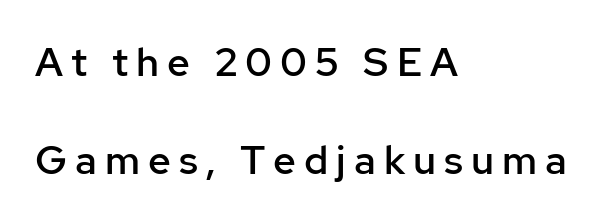
Q: Is the text bold? A: Semi-bold.
Q: Is the text italic (slanted)? A: No, it is upright.
Q: Is the typeface a serif or a sans-serif typeface? A: Sans-serif.
Q: Is the text underlined? A: No.
Q: How is the paragraph aligned? A: Left-aligned.
Q: Is the spacing between letters normal or unusually wide? A: Unusually wide.
Q: Is the spacing between lines tight, normal or loose? A: Loose.
Q: Width (condensed, normal, or wide)? A: Normal.
Q: Stroke contrast? A: Low.
Q: x-height? A: Medium.
Q: Monospaced? A: No.
